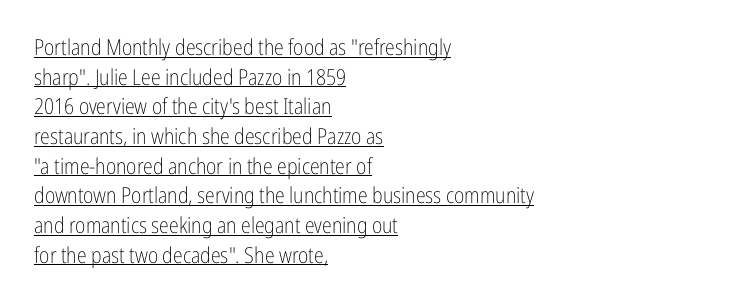
The cut favours lightness, reaching ordinary text weight at its darkest. This sample uses plain, unmodified letter spacing. This rendering uses left alignment, leaving the right contour irregular. The passage shown stacks its lines at a standard gap. Nope, not italic — everything's standing straight. A rule runs beneath these lines of type.
